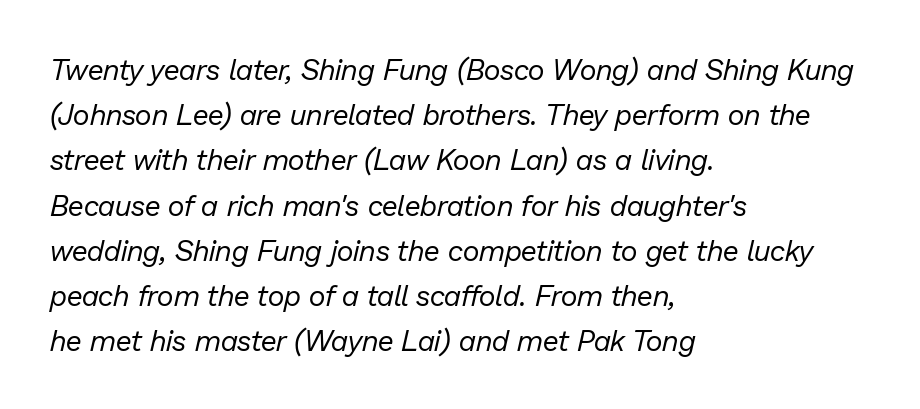
A typesetter would mark this as italic. Regarding leading, the lines here are spaced in the standard way. Caption: multi-line text, flush left, ragged right. Tracking value appears to be zero — textbook default spacing. Check the space under the baseline: it is left empty. Is this a heavy cut? Hardly; it is regular or lighter.
